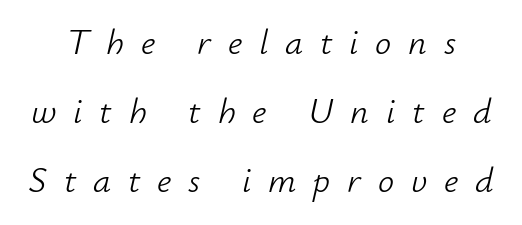
Q: Is the text bold? A: No.
Q: Is the text italic (slanted)? A: Yes, it leans right by about 12 degrees.
Q: Is the text underlined? A: No.
Q: Is the spacing between letters normal or unusually wide? A: Unusually wide.
Q: Is the spacing between lines tight, normal or loose? A: Loose.
Q: Width (condensed, normal, or wide)? A: Normal.
Q: Stroke contrast? A: Low.
Q: x-height? A: Small.
Q: Monospaced? A: No.
